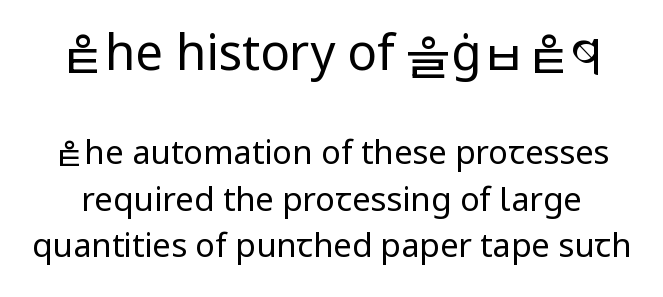
The image shows 49 px regular-weight sans-serif type, upright; set normal line spacing (1.41x), normal letter spacing, not underlined; the first (top) block is 1.48x larger; low stroke contrast and a medium x-height.
